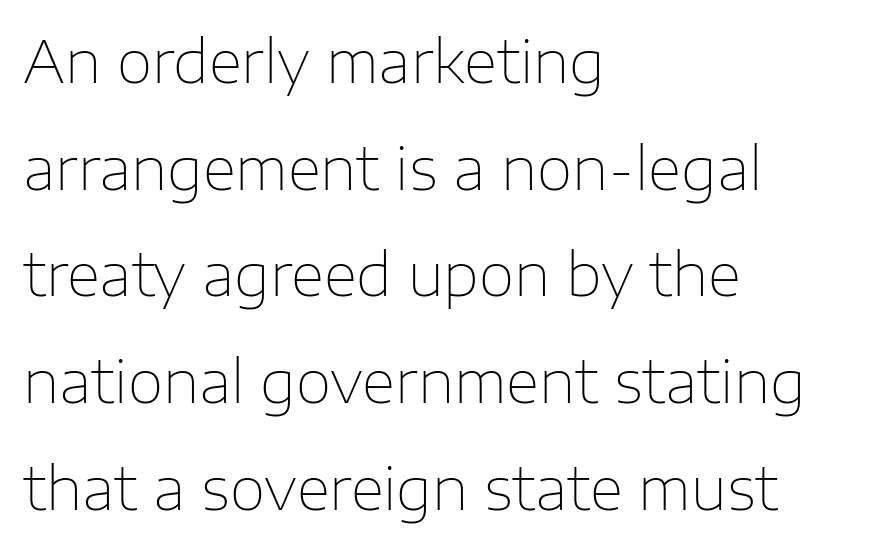
Q: Is the text bold? A: No.
Q: Is the text italic (slanted)? A: No, it is upright.
Q: Is the typeface a serif or a sans-serif typeface? A: Sans-serif.
Q: Is the text underlined? A: No.
Q: How is the paragraph aligned? A: Left-aligned.
Q: Is the spacing between letters normal or unusually wide? A: Normal.
Q: Width (condensed, normal, or wide)? A: Normal.
Q: Stroke contrast? A: Low.
Q: x-height? A: Medium.
Q: Monospaced? A: No.
